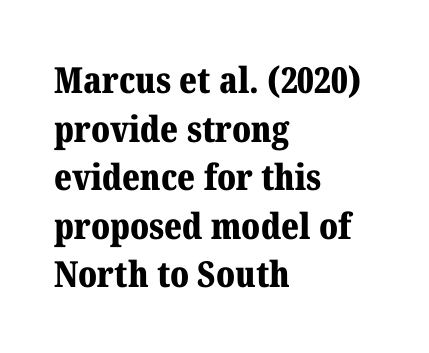
The image shows 36 px bold serif type, upright; set left-aligned, normal line spacing (1.35x), normal letter spacing, not underlined; medium stroke contrast and a medium x-height.
